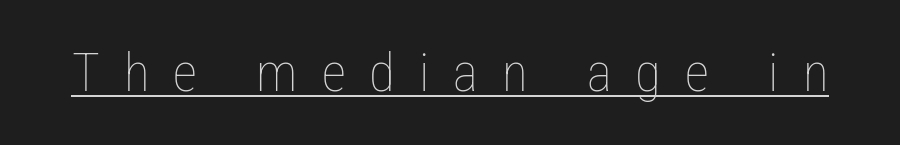
A typesetter would call this proportional, since set widths differ per character. A rule runs beneath these lines of type. The letters stand upright; this is a roman face. Caption: face not bold, strokes unweighted. How are the letters spaced? Widely, with obvious added tracking.
